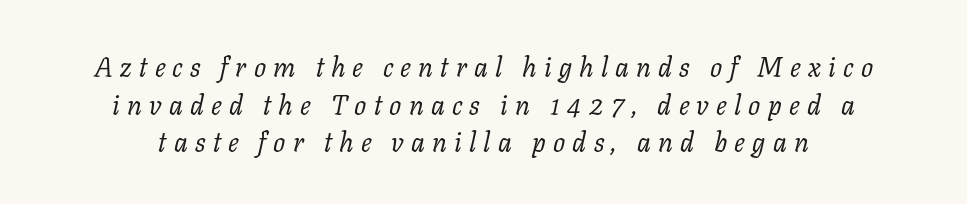
The image shows 27 px text type, italic (leaning right); set centered, normal line spacing (1.39x), unusually wide letter spacing (+0.27 em), not underlined.
